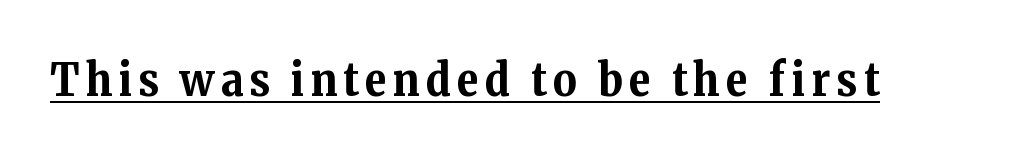
{"serif": "yes", "italic": "no", "bold": "yes", "weight": "bold", "width": "normal", "stroke_contrast": "medium", "x_height": "medium", "monospaced": "no", "underline": "yes", "glyph_px": 46}
